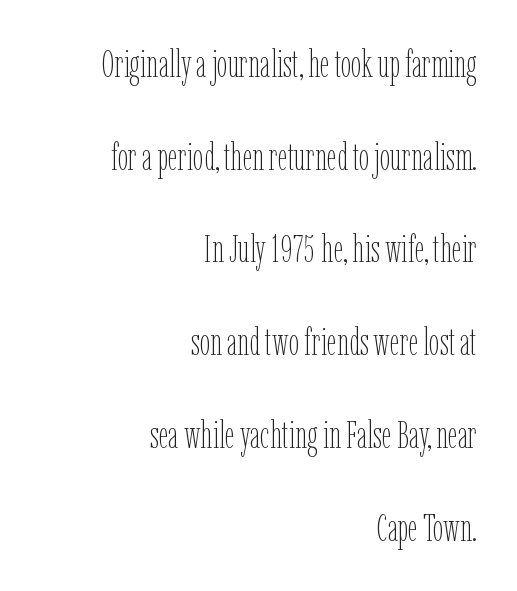
Posture: vertical. Observe the ordinary spacing: letters are neighbours, not strangers. The vertical gap from one line to the next is large. Reading down the block, your eye finds every line finishing at a fixed right position. Each letter keeps its own natural width here, so spacing adapts to shape.
